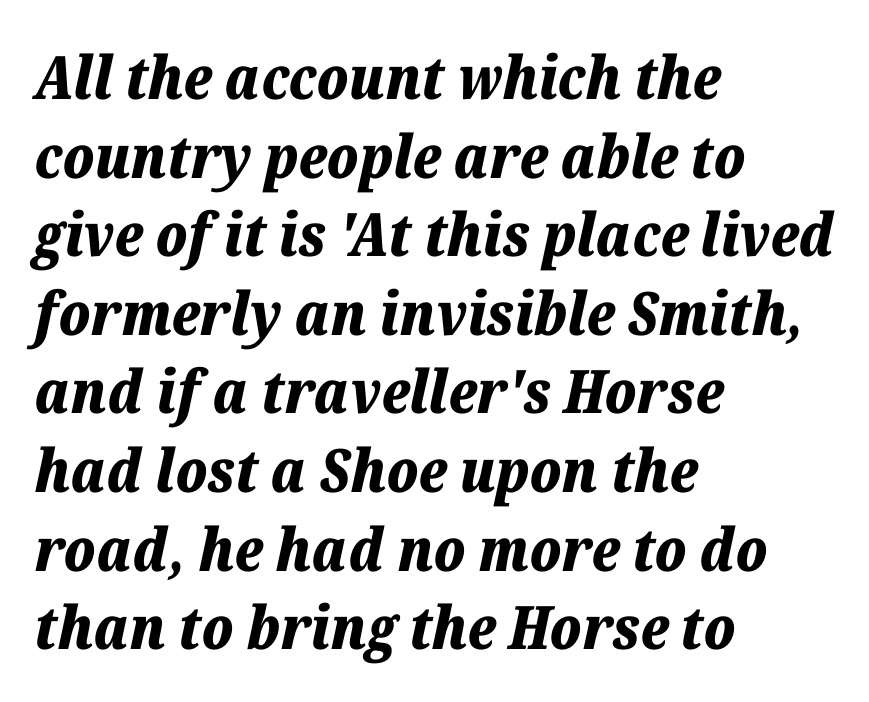
{"italic": "yes", "lean": "right", "slant_degrees": 12, "bold": "yes", "weight": "bold", "width": "normal", "stroke_contrast": "low", "x_height": "medium", "monospaced": "no", "underline": "no", "align": "left", "line_spacing": "normal", "line_spacing_ratio": 1.31, "letter_spacing": "normal", "letter_spacing_em": 0.0, "glyph_px": 60}
